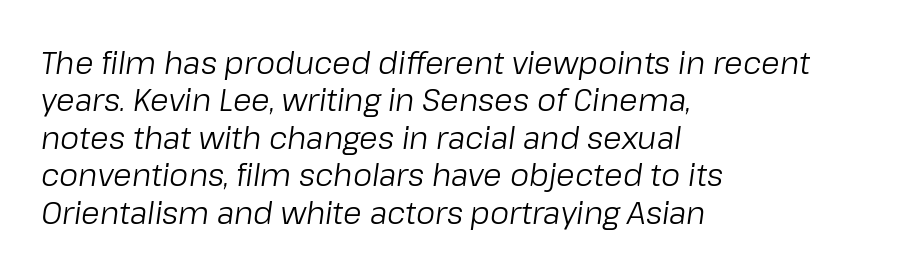
{"italic": "yes", "lean": "right", "slant_degrees": 8, "bold": "no", "weight": "regular", "width": "normal", "stroke_contrast": "low", "x_height": "medium", "monospaced": "no", "underline": "no", "align": "left", "line_spacing": "normal", "line_spacing_ratio": 1.25, "letter_spacing": "normal", "letter_spacing_em": 0.0, "glyph_px": 30}
